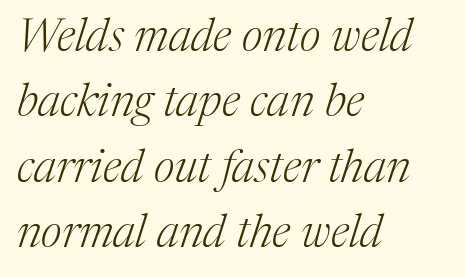
The image shows 46 px light serif type, italic (leaning right); set left-aligned, normal line spacing (1.42x), normal letter spacing, not underlined; medium stroke contrast and a medium x-height.
